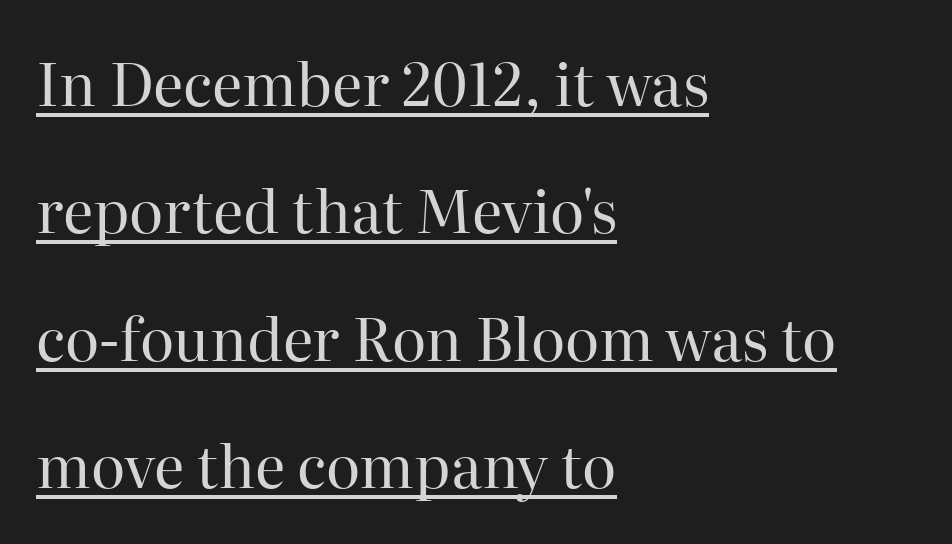
Q: Is the text bold? A: No.
Q: Is the text italic (slanted)? A: No, it is upright.
Q: Is the typeface a serif or a sans-serif typeface? A: Serif.
Q: Is the text underlined? A: Yes.
Q: How is the paragraph aligned? A: Left-aligned.
Q: Is the spacing between letters normal or unusually wide? A: Normal.
Q: Is the spacing between lines tight, normal or loose? A: Loose.
Q: Width (condensed, normal, or wide)? A: Normal.
Q: Stroke contrast? A: High.
Q: x-height? A: Medium.
Q: Monospaced? A: No.
